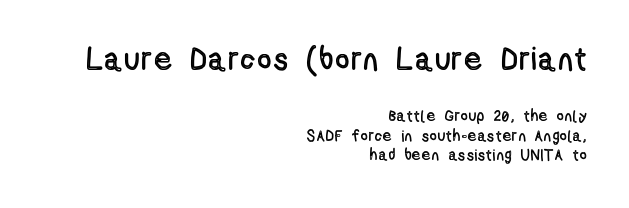
The image shows 32 px condensed type, upright; set right-aligned, line spacing 1.23x, not underlined; the first (top) block is 2.0x larger; a medium x-height.
